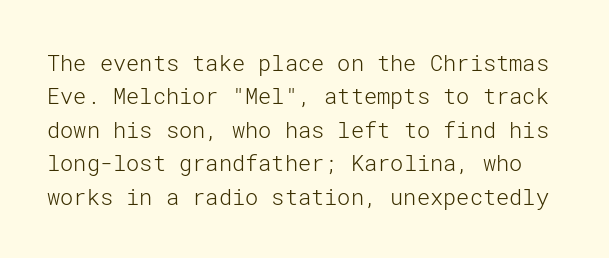
{"italic": "no", "bold": "no", "underline": "no", "line_spacing": "normal", "line_spacing_ratio": 1.52, "letter_spacing": "normal", "letter_spacing_em": 0.0, "glyph_px": 22}
